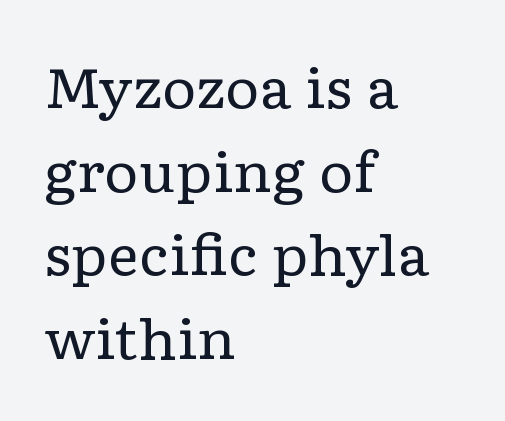
Q: Is the text bold? A: No.
Q: Is the text italic (slanted)? A: No, it is upright.
Q: Is the typeface a serif or a sans-serif typeface? A: Serif.
Q: Is the text underlined? A: No.
Q: How is the paragraph aligned? A: Left-aligned.
Q: Is the spacing between letters normal or unusually wide? A: Normal.
Q: Is the spacing between lines tight, normal or loose? A: Normal.
Q: Width (condensed, normal, or wide)? A: Wide.
Q: Stroke contrast? A: Low.
Q: x-height? A: Medium.
Q: Monospaced? A: No.
